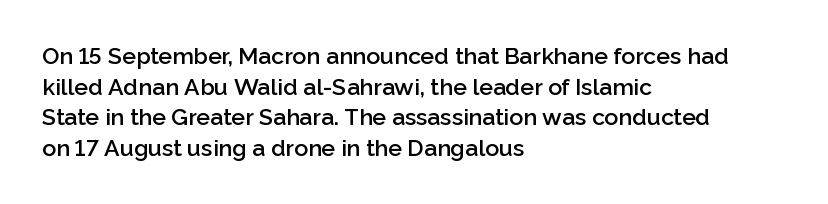
{"italic": "no", "bold": "semi", "underline": "no", "align": "left", "line_spacing": "normal", "line_spacing_ratio": 1.33, "letter_spacing": "normal", "letter_spacing_em": 0.0, "glyph_px": 23}
